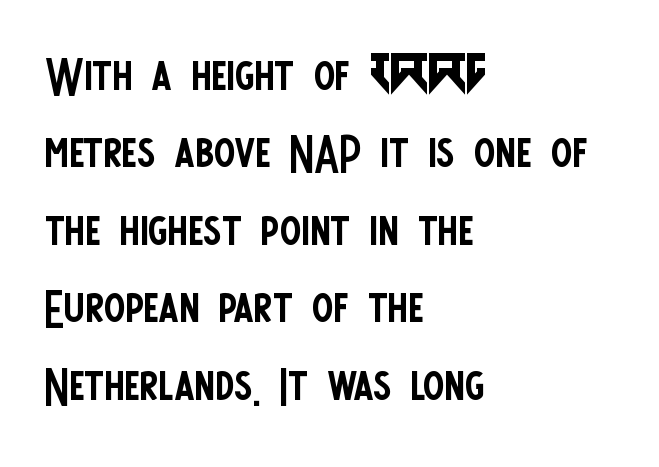
{"serif": "no", "italic": "no", "bold": "no", "weight": "regular", "width": "condensed", "stroke_contrast": "low", "x_height": "large", "monospaced": "no", "underline": "no", "align": "left", "line_spacing_ratio": 1.21, "letter_spacing": "normal", "letter_spacing_em": 0.0, "glyph_px": 64}
